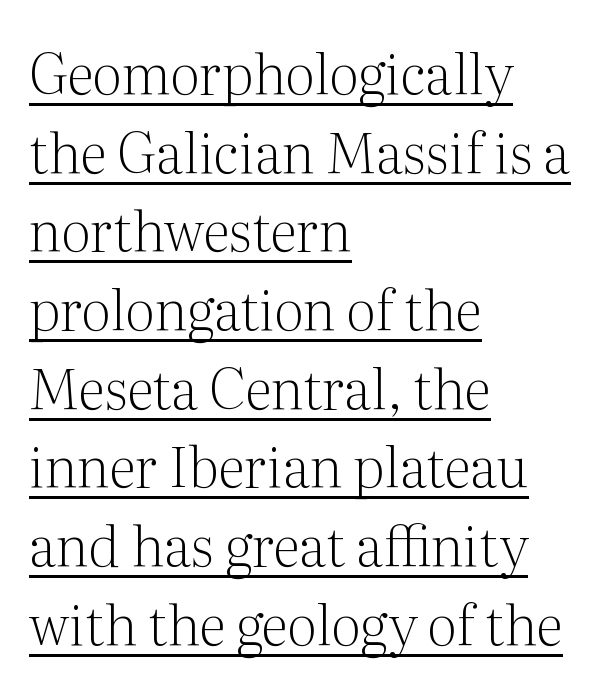
{"serif": "yes", "italic": "no", "bold": "no", "weight": "light", "width": "normal", "stroke_contrast": "medium", "x_height": "medium", "monospaced": "no", "underline": "yes", "align": "left", "line_spacing": "normal", "line_spacing_ratio": 1.43, "letter_spacing": "normal", "letter_spacing_em": 0.0, "glyph_px": 55}
